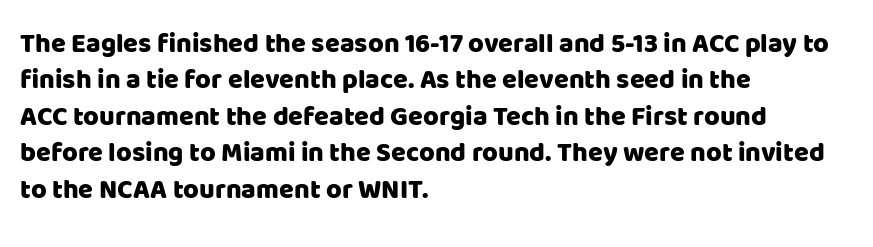
Tracking value appears to be zero — textbook default spacing. The type sits square on the baseline with zero lean. A clean baseline with only descenders dipping below it. Is the block centered? No — it sits flush against the left margin. Notice how descenders clear the ascenders below comfortably — that's standard leading.
